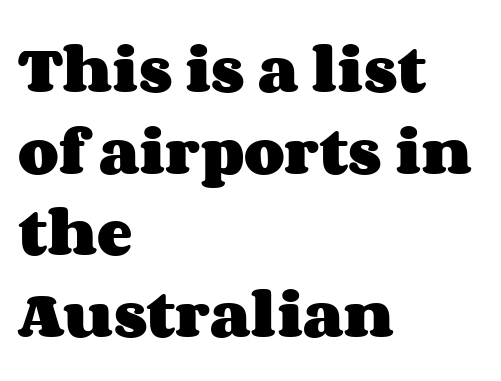
The paragraph has a hard left edge and a soft right edge. If you drew a line through each stem, it would be perfectly vertical. Look at the tracking — it's just the regular setting, nothing added. Strokes here are thick enough to call this a true bold. The space beneath each line is pristine and unruled.
